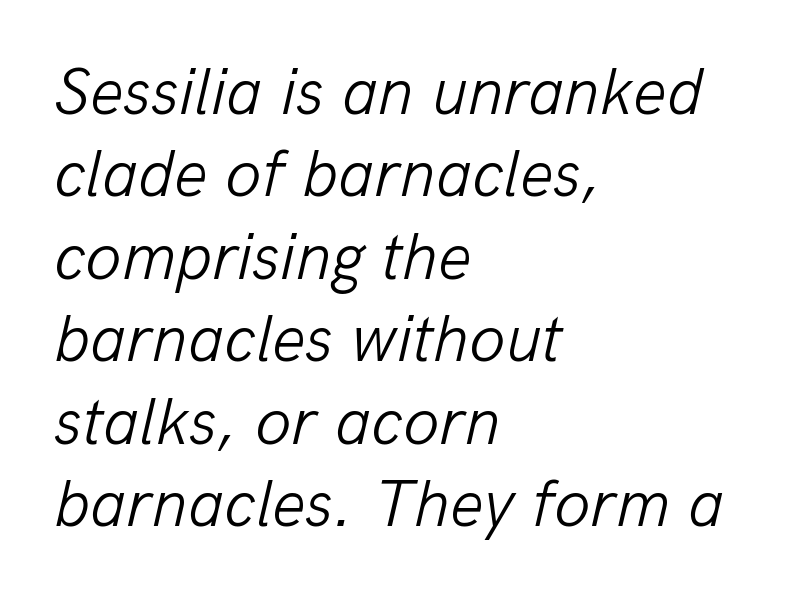
The image shows 66 px light type, italic (leaning right); set left-aligned, normal line spacing (1.25x), normal letter spacing, not underlined; low stroke contrast and a medium x-height.
